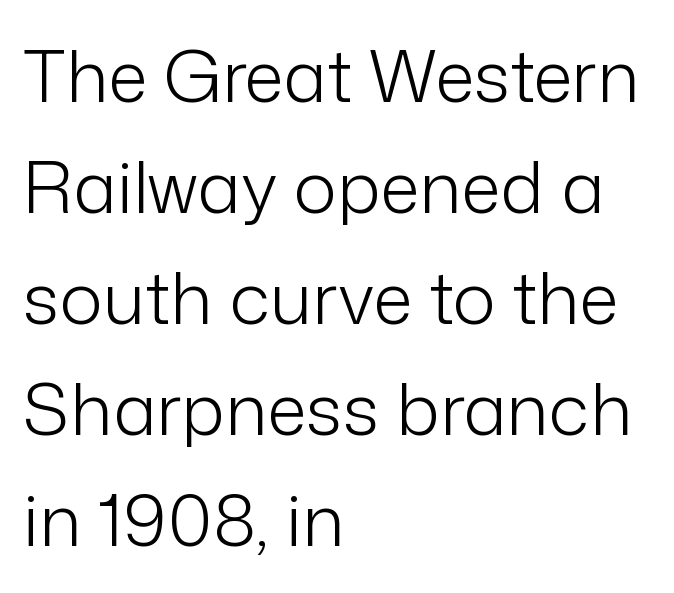
Q: Is the text bold? A: No.
Q: Is the text italic (slanted)? A: No, it is upright.
Q: Is the typeface a serif or a sans-serif typeface? A: Sans-serif.
Q: Is the text underlined? A: No.
Q: How is the paragraph aligned? A: Left-aligned.
Q: Is the spacing between letters normal or unusually wide? A: Normal.
Q: Is the spacing between lines tight, normal or loose? A: Normal.
Q: Width (condensed, normal, or wide)? A: Normal.
Q: Stroke contrast? A: Low.
Q: x-height? A: Medium.
Q: Monospaced? A: No.
